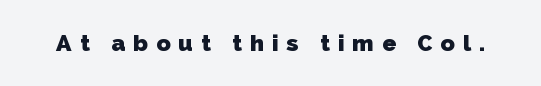
{"bold": "yes", "underline": "no", "letter_spacing": "wide", "letter_spacing_em": 0.35, "glyph_px": 23}
